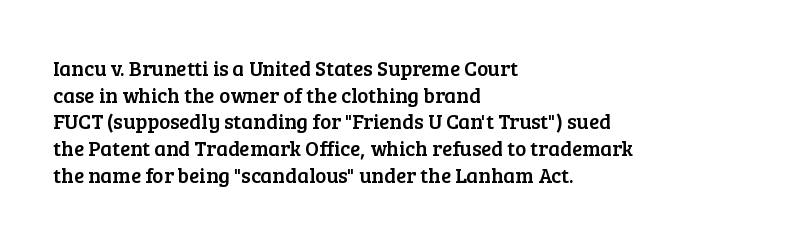
Successive baselines arrive at the customary interval. The space directly below the letters is spotless. The face used here is rendered with its standard letterfit. The rendering anchors every line to the left-hand side.
